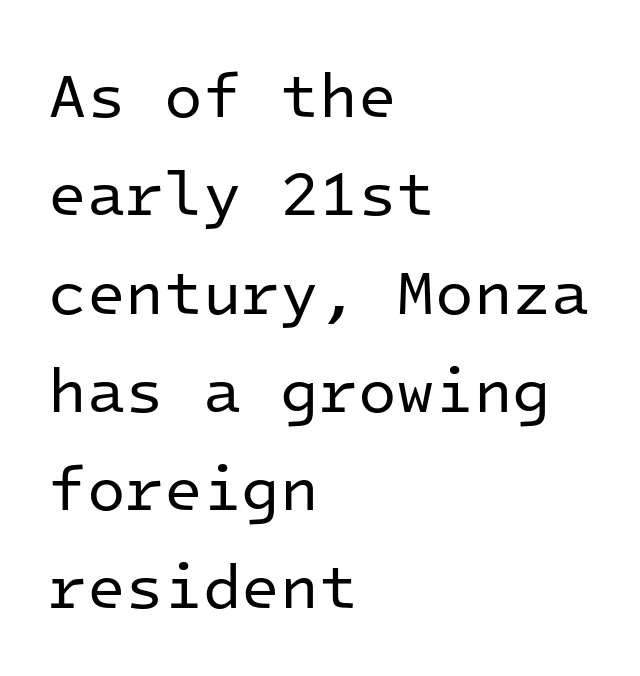
The rows are spaced the way most documents space them. Quick note: not italic, upright. These lines keep a tight, regular rhythm from letter to letter. Classification — sans serif. Think of a typewriter: that constant character pitch is what you see here.
